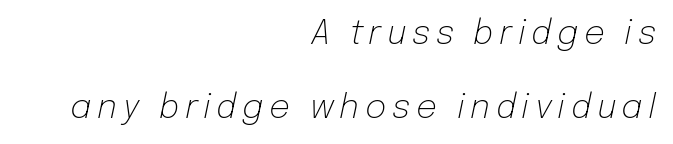
{"italic": "yes", "lean": "right", "slant_degrees": 12, "bold": "no", "weight": "light", "width": "normal", "stroke_contrast": "low", "x_height": "medium", "monospaced": "no", "underline": "no", "align": "right", "line_spacing": "loose", "line_spacing_ratio": 2.25, "glyph_px": 33}
